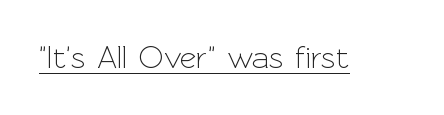
The type is set solid horizontally, with unmodified tracking. This is sans-serif lettering, the kind often seen on screens and signage. Heft: none added — not bold. The lettering stays uniformly vertical, giving the passage a roman look.
